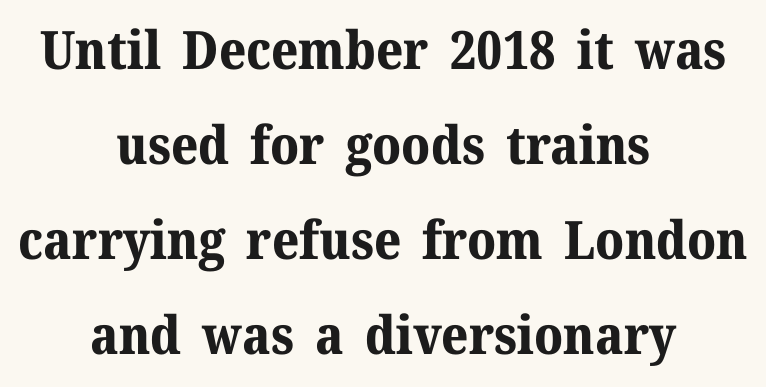
{"serif": "yes", "italic": "no", "bold": "yes", "weight": "bold", "width": "normal", "stroke_contrast": "medium", "x_height": "medium", "monospaced": "no", "underline": "no", "align": "center", "line_spacing_ratio": 1.79, "letter_spacing": "normal", "letter_spacing_em": 0.0, "glyph_px": 53}
